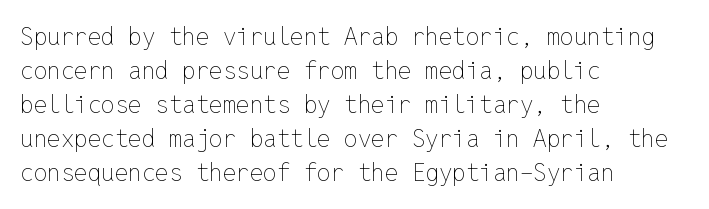
Q: Is the text bold? A: No.
Q: Is the text italic (slanted)? A: No, it is upright.
Q: Is the text underlined? A: No.
Q: How is the paragraph aligned? A: Left-aligned.
Q: Is the spacing between letters normal or unusually wide? A: Normal.
Q: Is the spacing between lines tight, normal or loose? A: Normal.
